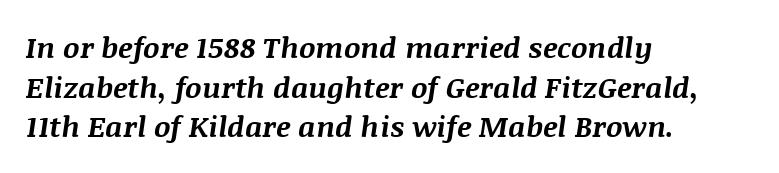
Q: Is the text bold? A: Yes.
Q: Is the text italic (slanted)? A: Yes, it leans right by about 8 degrees.
Q: Is the text underlined? A: No.
Q: How is the paragraph aligned? A: Left-aligned.
Q: Is the spacing between letters normal or unusually wide? A: Normal.
Q: Is the spacing between lines tight, normal or loose? A: Normal.
Q: Width (condensed, normal, or wide)? A: Normal.
Q: Stroke contrast? A: Medium.
Q: x-height? A: Large.
Q: Monospaced? A: No.
